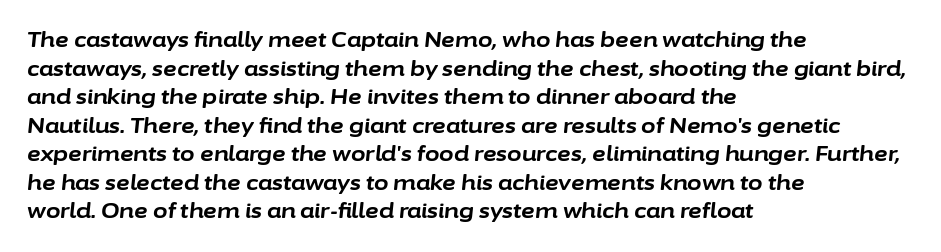
The image shows 21 px bold type, italic (leaning right); set left-aligned, normal line spacing (1.36x), normal letter spacing, not underlined.
